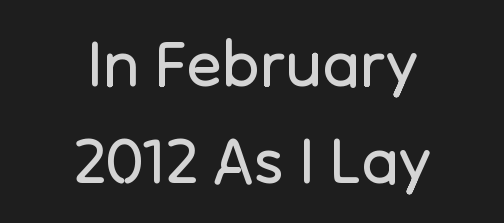
Regular leading. The font family rendered here belongs to the sans-serif group. The whitespace from short lines is split evenly between both sides. Underline: absent. The font is comparable to plain body text, perhaps lighter.
